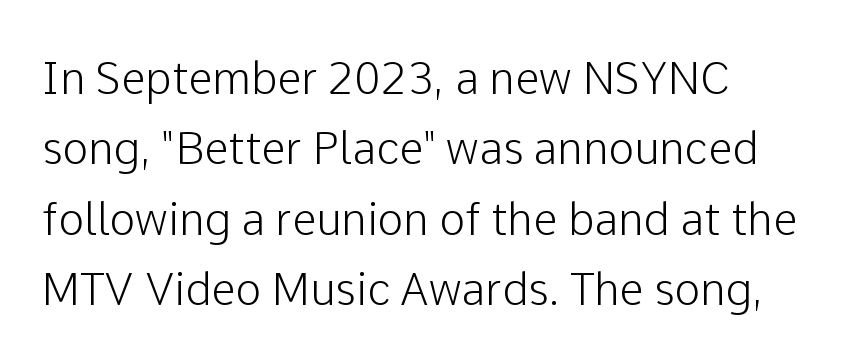
Q: Is the text italic (slanted)? A: No, it is upright.
Q: Is the typeface a serif or a sans-serif typeface? A: Sans-serif.
Q: Is the text underlined? A: No.
Q: How is the paragraph aligned? A: Left-aligned.
Q: Is the spacing between letters normal or unusually wide? A: Normal.
Q: Is the spacing between lines tight, normal or loose? A: Normal.
Q: Width (condensed, normal, or wide)? A: Normal.
Q: Stroke contrast? A: Low.
Q: x-height? A: Medium.
Q: Monospaced? A: No.
